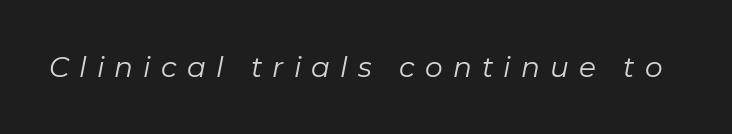
Q: Is the text bold? A: No.
Q: Is the text italic (slanted)? A: Yes, it leans right by about 11 degrees.
Q: Is the text underlined? A: No.
Q: Is the spacing between letters normal or unusually wide? A: Unusually wide.
Q: Width (condensed, normal, or wide)? A: Normal.
Q: Stroke contrast? A: Low.
Q: x-height? A: Medium.
Q: Monospaced? A: No.
